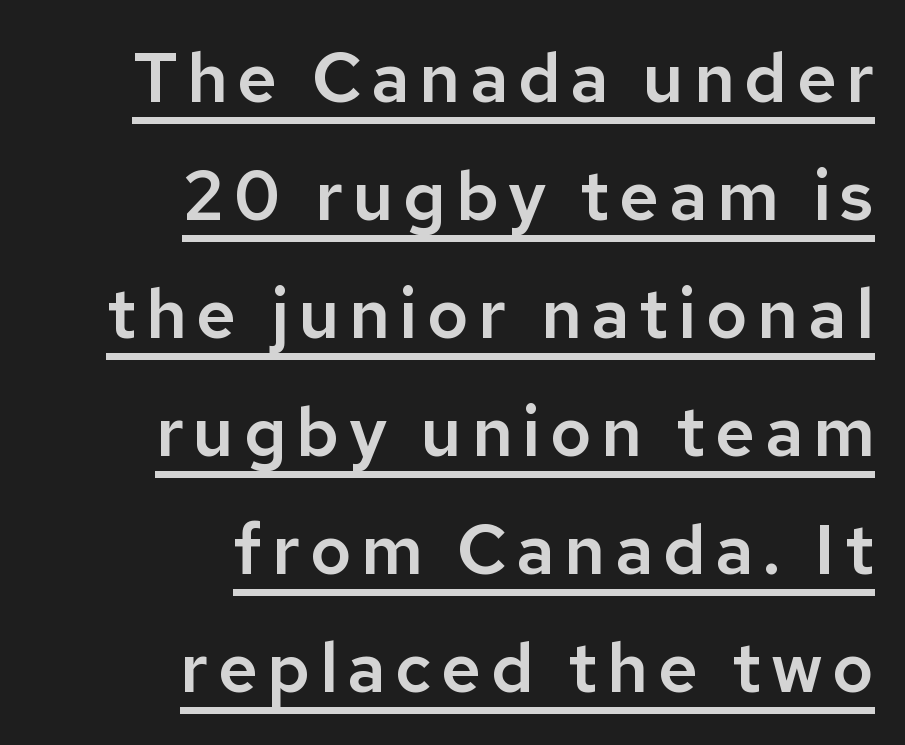
A rule runs beneath these lines of type. Note: no serifs on the glyphs. Do the characters align in a grid? No, the font is proportional. Posture: upright roman. These lines are set flush right with a ragged left edge.
